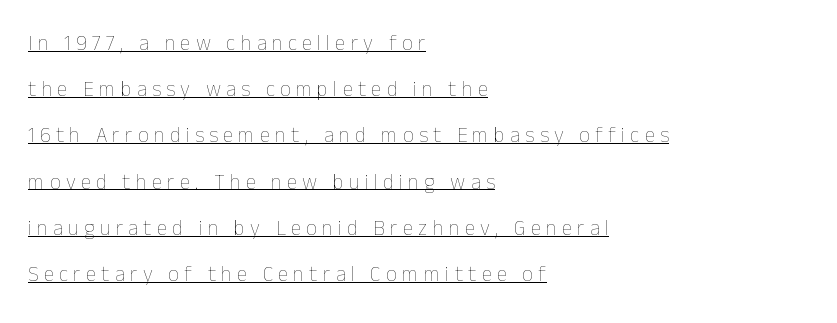
{"italic": "no", "bold": "no", "underline": "yes", "align": "left", "line_spacing": "loose", "line_spacing_ratio": 2.2, "letter_spacing": "wide", "letter_spacing_em": 0.25, "glyph_px": 21}
